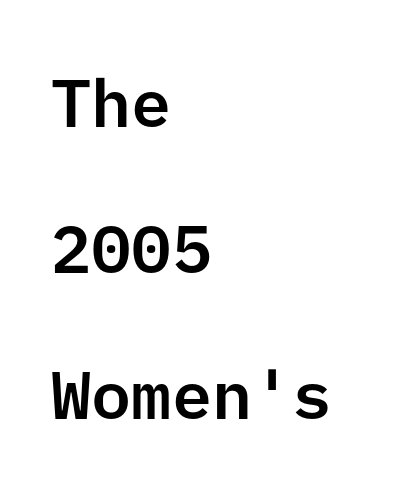
Honestly, the rows look like they've been pulled way apart. The space beneath each line is pristine and unruled. Which margin do the lines hug? The left one — the right edge is uneven. Glyph-to-glyph distance matches everyday printed text. The type sits square on the baseline with zero lean. Grotesque or geometric, the face here clearly has no serifs.
